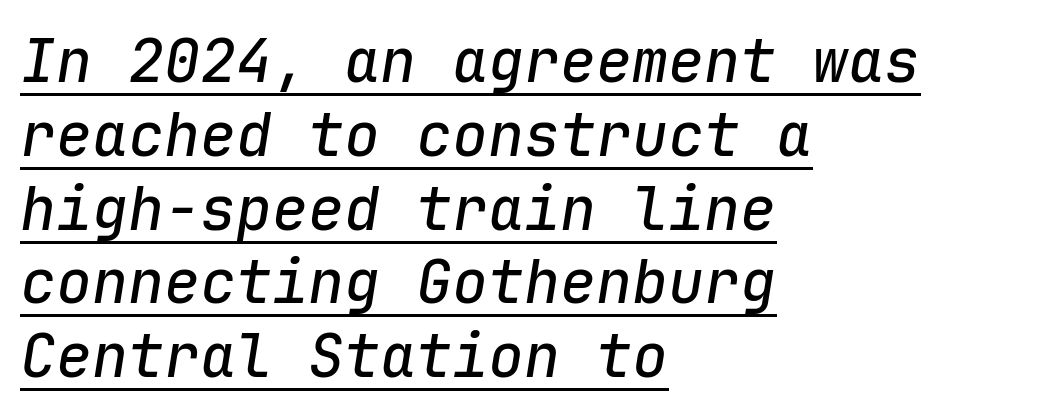
Q: Is the text italic (slanted)? A: Yes, it leans right by about 9 degrees.
Q: Is the text underlined? A: Yes.
Q: How is the paragraph aligned? A: Left-aligned.
Q: Is the spacing between letters normal or unusually wide? A: Normal.
Q: Width (condensed, normal, or wide)? A: Normal.
Q: Stroke contrast? A: Low.
Q: x-height? A: Medium.
Q: Monospaced? A: Yes.
